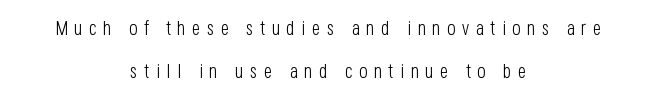
The image shows 20 px text type, upright; set centered, loose line spacing (2.17x), unusually wide letter spacing (+0.32 em), not underlined.
